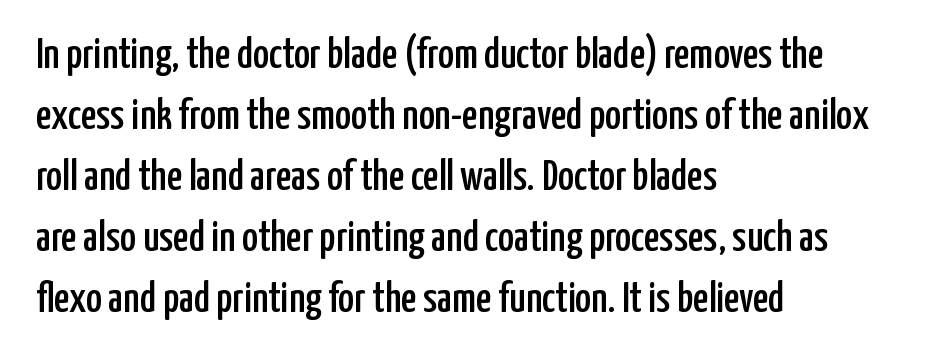
The image shows 43 px condensed sans-serif type, upright; set left-aligned, normal line spacing (1.42x), normal letter spacing, not underlined; low stroke contrast and a medium x-height.
